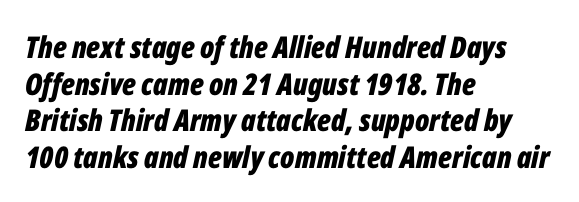
{"italic": "yes", "lean": "right", "slant_degrees": 12, "bold": "yes", "weight": "bold", "width": "condensed", "stroke_contrast": "low", "x_height": "medium", "monospaced": "no", "underline": "no", "align": "left", "line_spacing_ratio": 1.22, "letter_spacing": "normal", "letter_spacing_em": 0.0, "glyph_px": 30}
